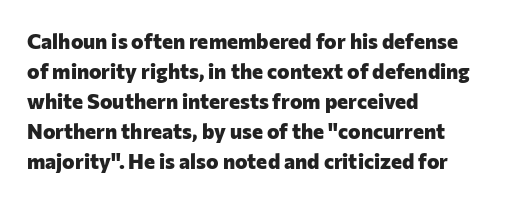
{"italic": "no", "bold": "yes", "underline": "no", "align": "left", "line_spacing": "normal", "line_spacing_ratio": 1.43, "letter_spacing": "normal", "letter_spacing_em": 0.0, "glyph_px": 21}
